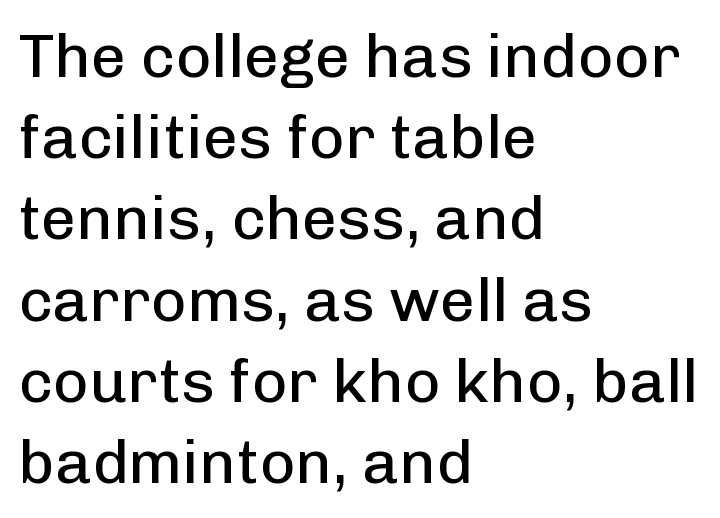
Unmarked baselines from the first word to the last. The ragged edge is on the right, which tells us the setting is flush left. Heft: none added — not bold. Upright lettering throughout. A typesetter would call this proportional, since set widths differ per character. The line texture is even and compact thanks to regular tracking.
